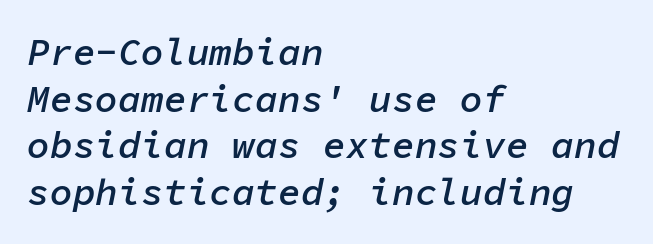
{"italic": "yes", "lean": "right", "slant_degrees": 11, "bold": "semi", "weight": "semibold", "width": "normal", "stroke_contrast": "low", "x_height": "medium", "monospaced": "yes", "underline": "no", "align": "left", "line_spacing_ratio": 1.23, "letter_spacing": "normal", "letter_spacing_em": 0.0, "glyph_px": 38}
